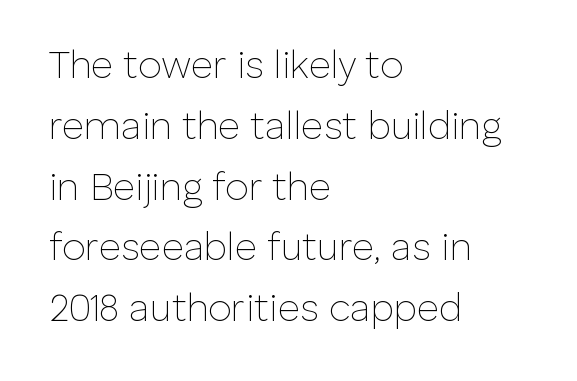
Classification — sans serif. The specimen omits any rule beneath the text block's lines. Every row of glyphs begins at an identical x-position on the left. The tracking reads as untouched default to a designer's eye. You could not count columns in this text — the font is proportionally spaced. If you measured baseline to baseline, you'd find a middling distance.
